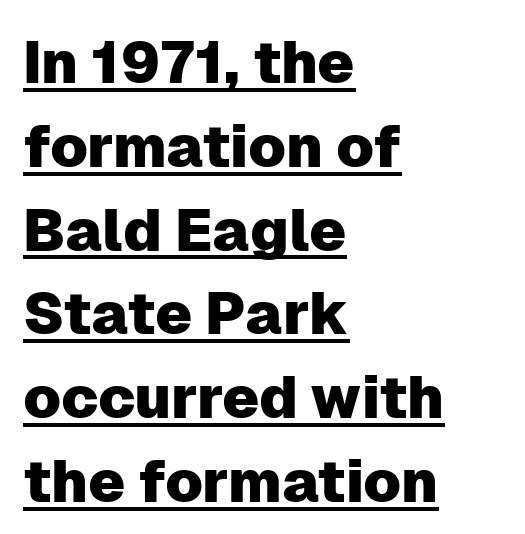
Q: Is the text italic (slanted)? A: No, it is upright.
Q: Is the typeface a serif or a sans-serif typeface? A: Sans-serif.
Q: Is the text underlined? A: Yes.
Q: How is the paragraph aligned? A: Left-aligned.
Q: Is the spacing between letters normal or unusually wide? A: Normal.
Q: Is the spacing between lines tight, normal or loose? A: Normal.
Q: Width (condensed, normal, or wide)? A: Normal.
Q: Stroke contrast? A: Low.
Q: x-height? A: Medium.
Q: Monospaced? A: No.
